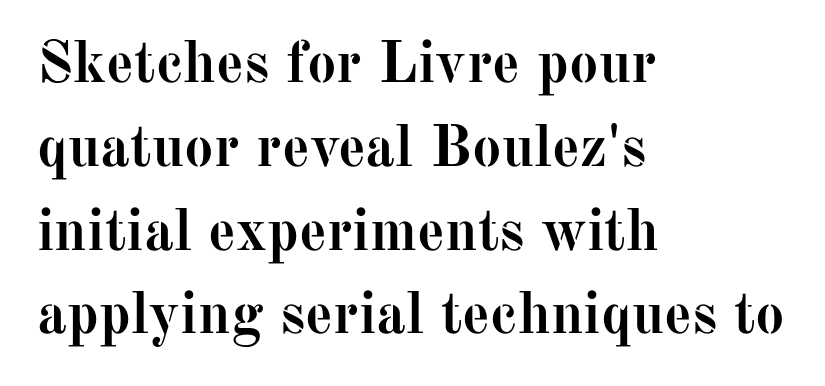
{"serif": "yes", "italic": "no", "bold": "yes", "weight": "semibold", "width": "normal", "stroke_contrast": "medium", "x_height": "medium", "monospaced": "no", "underline": "no", "align": "left", "line_spacing": "normal", "line_spacing_ratio": 1.42, "letter_spacing": "normal", "letter_spacing_em": 0.0, "glyph_px": 59}
